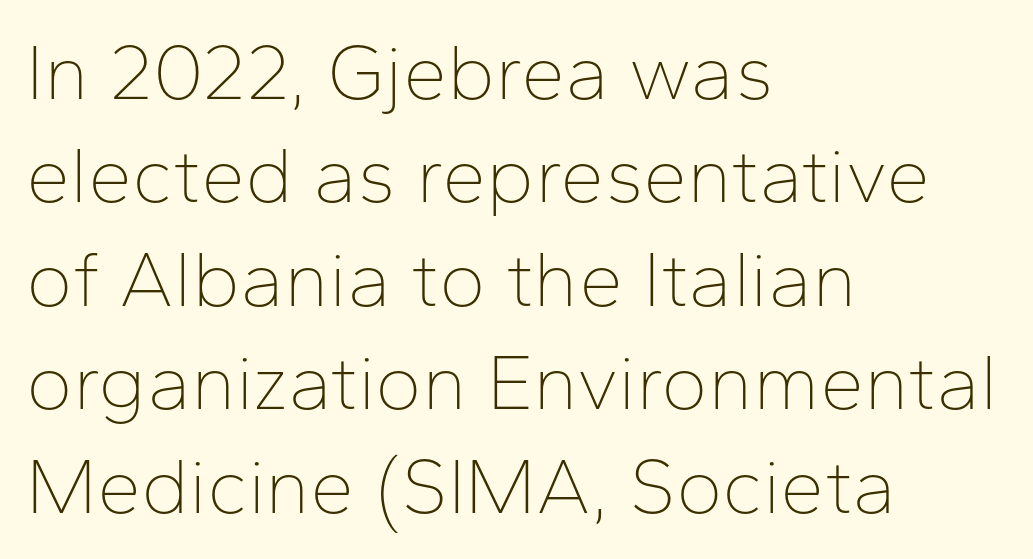
{"serif": "no", "italic": "no", "bold": "no", "weight": "thin", "width": "normal", "stroke_contrast": "low", "x_height": "medium", "monospaced": "no", "underline": "no", "align": "left", "line_spacing": "normal", "line_spacing_ratio": 1.31, "letter_spacing": "normal", "letter_spacing_em": 0.0, "glyph_px": 79}
